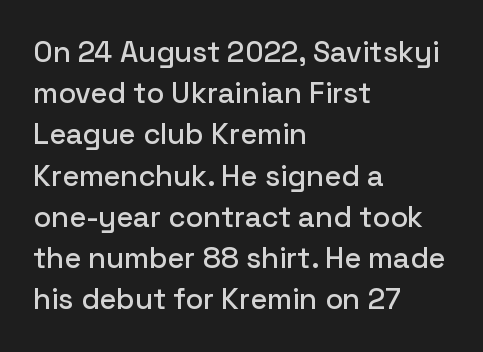
Q: Is the text italic (slanted)? A: No, it is upright.
Q: Is the typeface a serif or a sans-serif typeface? A: Sans-serif.
Q: Is the text underlined? A: No.
Q: How is the paragraph aligned? A: Left-aligned.
Q: Is the spacing between letters normal or unusually wide? A: Normal.
Q: Is the spacing between lines tight, normal or loose? A: Normal.
Q: Width (condensed, normal, or wide)? A: Normal.
Q: Stroke contrast? A: Low.
Q: x-height? A: Medium.
Q: Monospaced? A: No.
